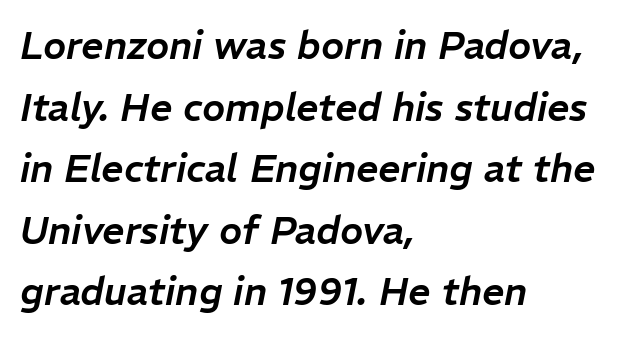
Q: Is the text italic (slanted)? A: Yes, it leans right by about 11 degrees.
Q: Is the text underlined? A: No.
Q: How is the paragraph aligned? A: Left-aligned.
Q: Is the spacing between letters normal or unusually wide? A: Normal.
Q: Is the spacing between lines tight, normal or loose? A: Normal.
Q: Width (condensed, normal, or wide)? A: Normal.
Q: Stroke contrast? A: Low.
Q: x-height? A: Medium.
Q: Monospaced? A: No.
